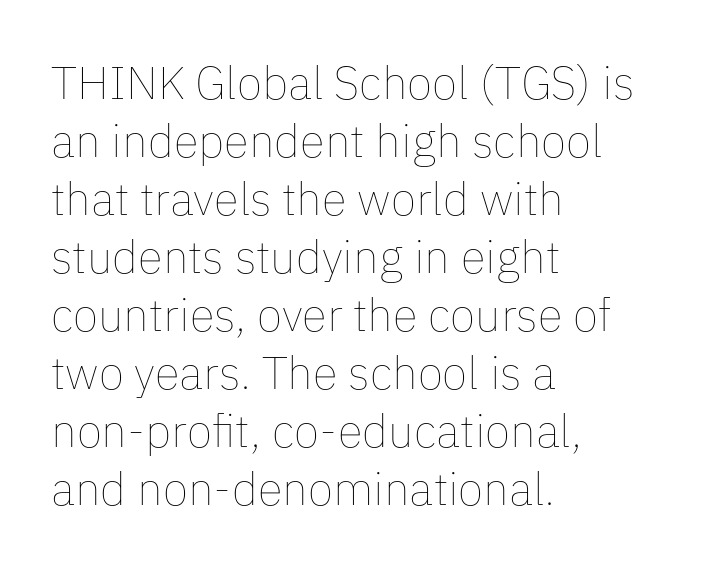
Q: Is the text bold? A: No.
Q: Is the text italic (slanted)? A: No, it is upright.
Q: Is the text underlined? A: No.
Q: How is the paragraph aligned? A: Left-aligned.
Q: Is the spacing between letters normal or unusually wide? A: Normal.
Q: Is the spacing between lines tight, normal or loose? A: Normal.
Q: Width (condensed, normal, or wide)? A: Normal.
Q: Stroke contrast? A: Low.
Q: x-height? A: Medium.
Q: Monospaced? A: No.
